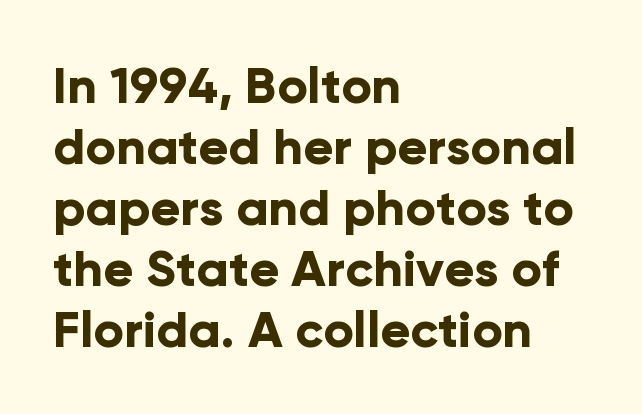
The image shows 50 px bold sans-serif type, upright; set left-aligned, line spacing 1.22x, normal letter spacing, not underlined; low stroke contrast and a medium x-height.
